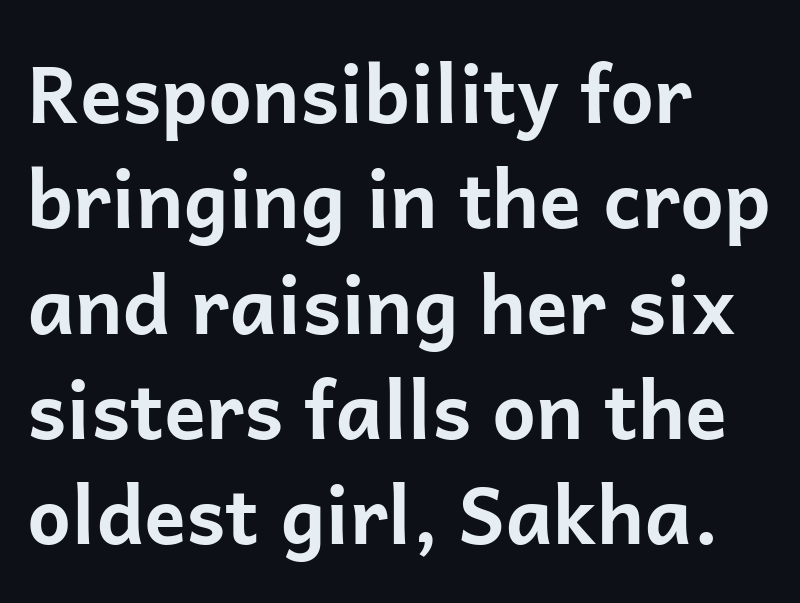
In terms of posture, this sample is upright. Unmarked baselines from the first word to the last. A typesetter would call this zero additional tracking. Plenty of ink on the page — the face is bold.
